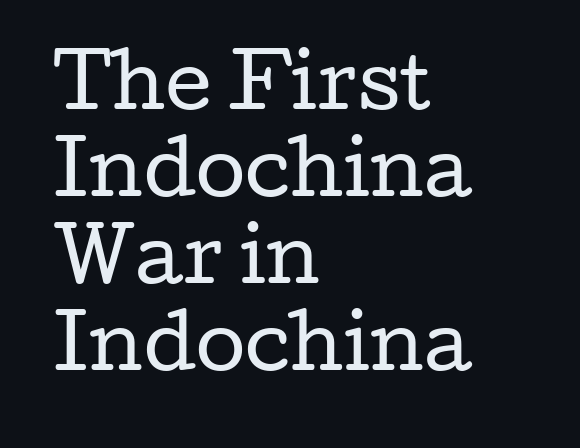
The ragged edge is on the right, which tells us the setting is flush left. The type sits square on the baseline with zero lean. In terms of letterspacing, this is plain default setting. Character widths vary here, with narrow letters taking less room than wide ones. The type family on display is of the serif kind. The weight would be labelled regular, book, light, or lighter still.
